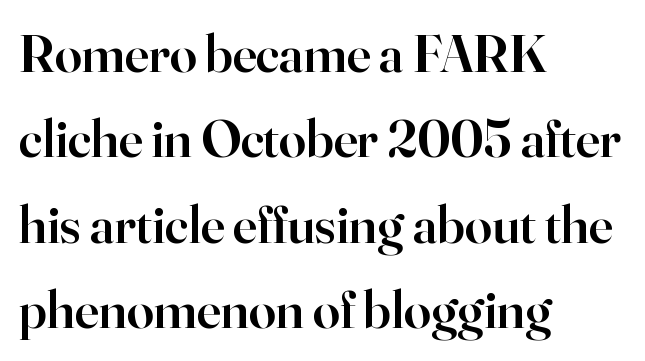
{"serif": "yes", "italic": "no", "bold": "semi", "weight": "semibold", "width": "normal", "stroke_contrast": "high", "x_height": "small", "monospaced": "no", "underline": "no", "align": "left", "line_spacing": "normal", "line_spacing_ratio": 1.58, "letter_spacing": "normal", "letter_spacing_em": 0.0, "glyph_px": 54}
